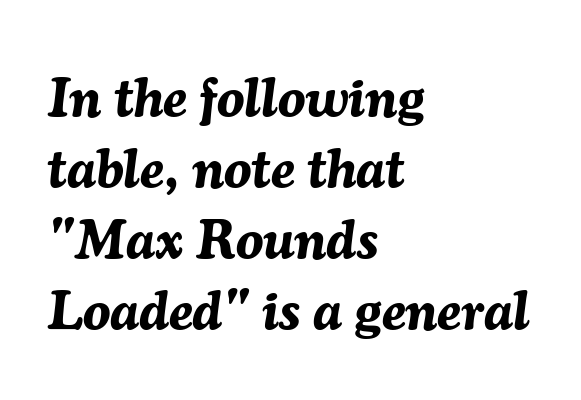
These lines are set flush left with a ragged right edge. Nobody drew a line under any word here. Do the characters align in a grid? No, the font is proportional. Pretty heavy lettering here — definitely bold. The lettering tilts uniformly, giving the passage an italic look. Each new line begins a customary step beneath the previous one.
